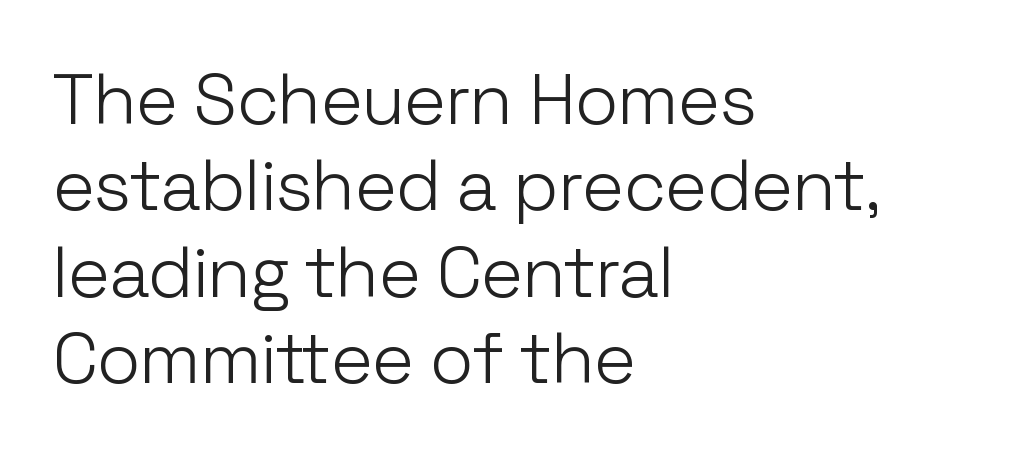
The image shows 72 px light sans-serif type, upright; set left-aligned, line spacing 1.2x, normal letter spacing, not underlined; low stroke contrast and a medium x-height.
